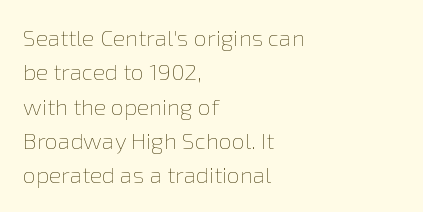
Q: Is the text bold? A: No.
Q: Is the text italic (slanted)? A: No, it is upright.
Q: Is the text underlined? A: No.
Q: How is the paragraph aligned? A: Left-aligned.
Q: Is the spacing between letters normal or unusually wide? A: Normal.
Q: Is the spacing between lines tight, normal or loose? A: Normal.
